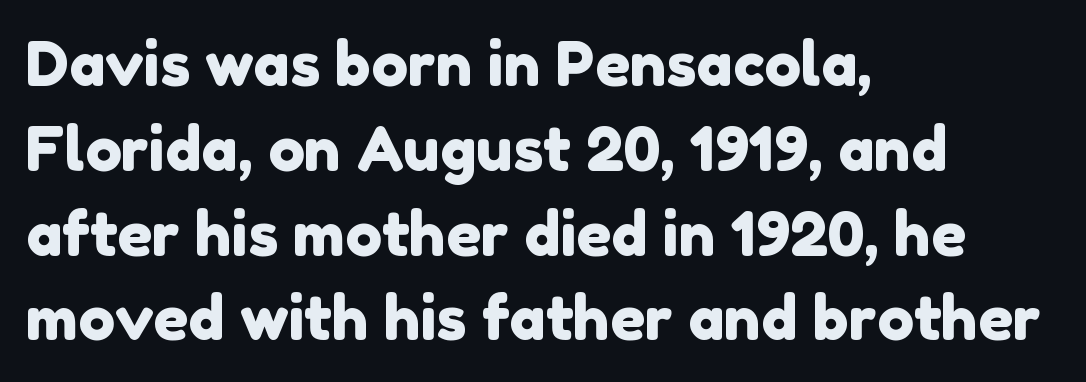
The image shows 61 px sans-serif type; set left-aligned, normal line spacing (1.39x), normal letter spacing, not underlined; low stroke contrast and a medium x-height.
